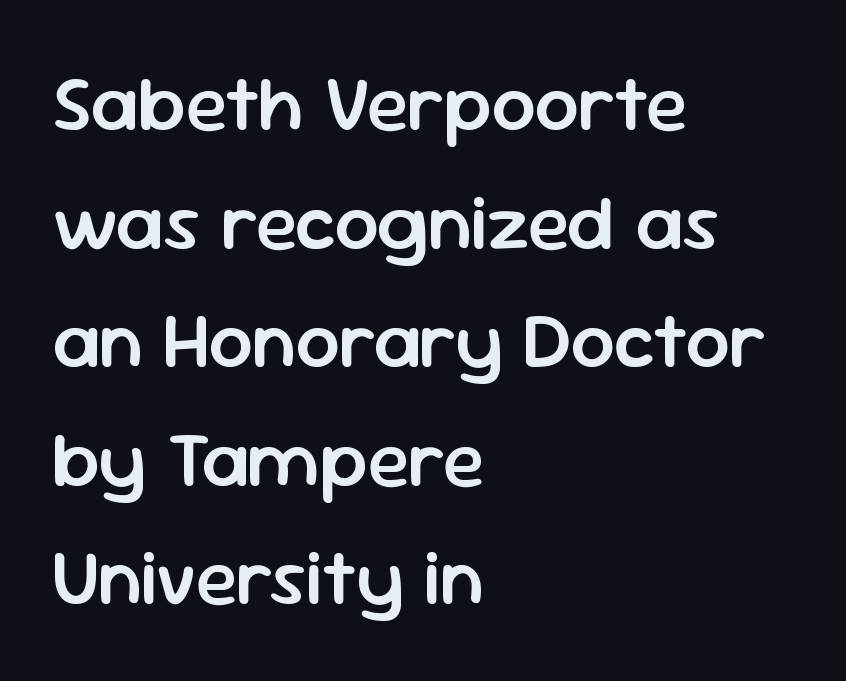
The image shows 78 px semibold sans-serif type, upright; set left-aligned, normal line spacing (1.52x), normal letter spacing, not underlined; low stroke contrast and a medium x-height.
